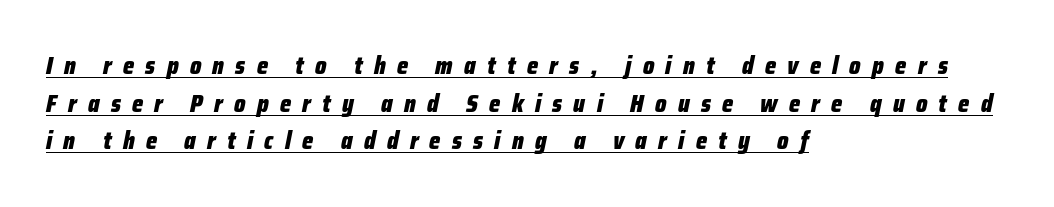
The image shows 24 px bold type, italic (leaning right); set left-aligned, normal line spacing (1.57x), unusually wide letter spacing (+0.47 em), underlined.
